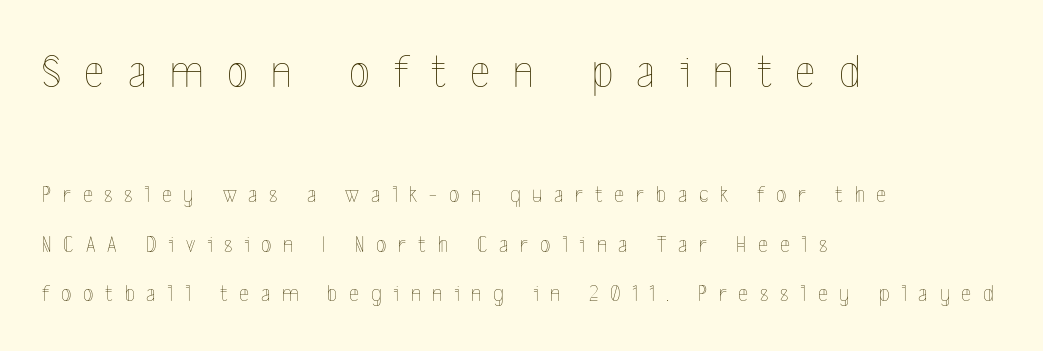
The image shows 48 px thin, condensed type, upright; set left-aligned, loose line spacing (2.06x), unusually wide letter spacing (+0.49 em), not underlined; the first (top) block is 2.0x larger; a medium x-height.
